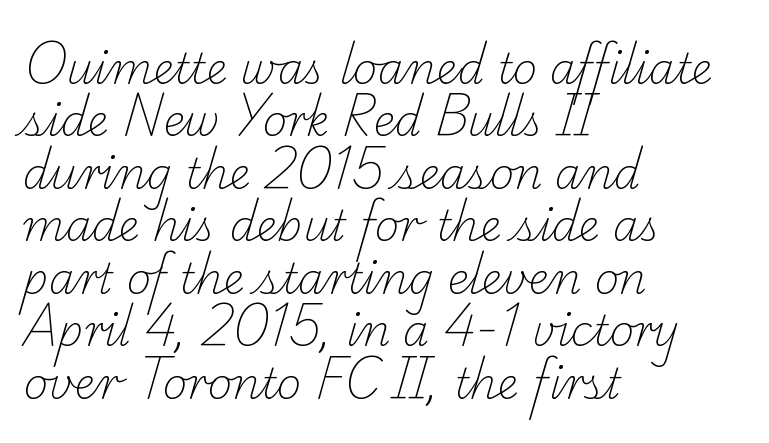
Each line starts at the same left margin while the right side varies. Is this a heavy cut? Hardly; it is regular or lighter. Default kerning and tracking; the words read as compact shapes. No word sits above an underline. A serif font was chosen for this passage.
